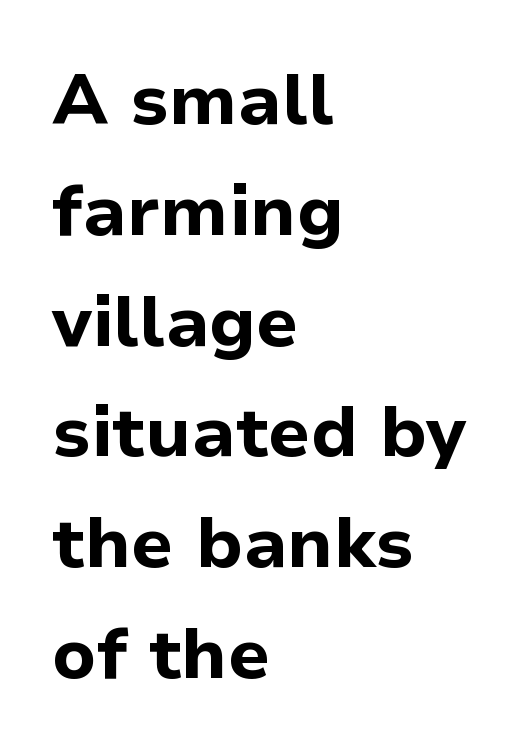
{"serif": "no", "italic": "no", "bold": "yes", "weight": "bold", "width": "normal", "stroke_contrast": "low", "x_height": "medium", "monospaced": "no", "underline": "no", "align": "left", "line_spacing": "normal", "line_spacing_ratio": 1.56, "letter_spacing": "normal", "letter_spacing_em": 0.0, "glyph_px": 71}
